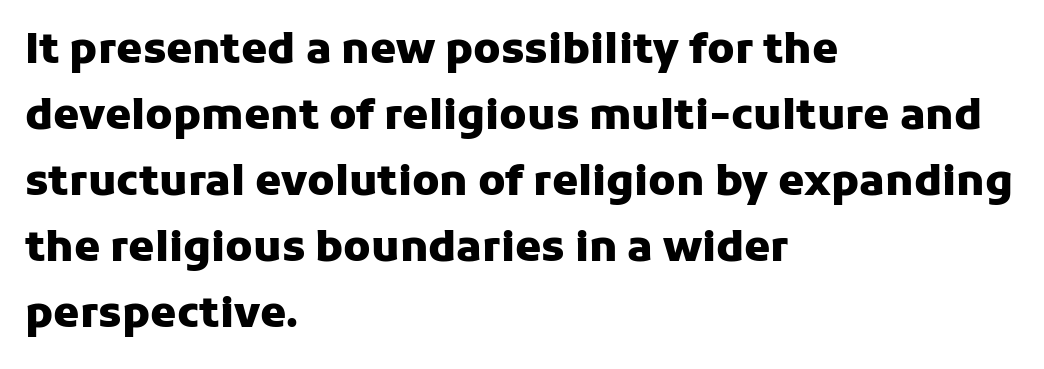
{"serif": "no", "italic": "no", "bold": "yes", "weight": "heavy", "width": "normal", "stroke_contrast": "low", "x_height": "medium", "monospaced": "no", "underline": "no", "align": "left", "line_spacing": "normal", "line_spacing_ratio": 1.57, "letter_spacing": "normal", "letter_spacing_em": 0.0, "glyph_px": 42}
